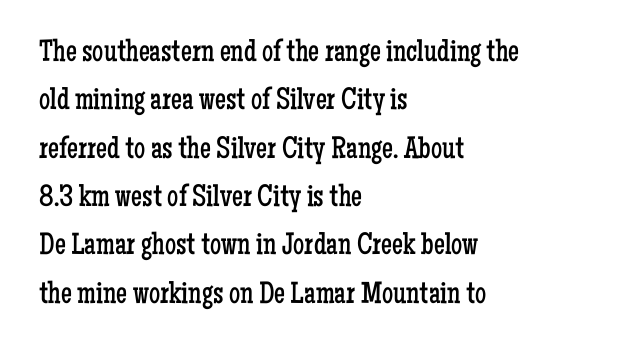
{"serif": "yes", "italic": "no", "bold": "no", "weight": "regular", "width": "condensed", "stroke_contrast": "low", "x_height": "medium", "monospaced": "no", "underline": "no", "align": "left", "line_spacing": "normal", "line_spacing_ratio": 1.56, "letter_spacing": "normal", "letter_spacing_em": 0.0, "glyph_px": 31}
